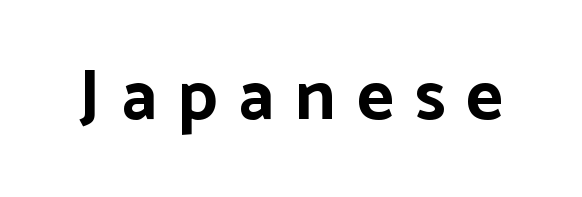
Q: Is the text bold? A: Yes.
Q: Is the text italic (slanted)? A: No, it is upright.
Q: Is the typeface a serif or a sans-serif typeface? A: Sans-serif.
Q: Is the text underlined? A: No.
Q: Is the spacing between letters normal or unusually wide? A: Unusually wide.
Q: Width (condensed, normal, or wide)? A: Normal.
Q: Stroke contrast? A: Low.
Q: x-height? A: Medium.
Q: Monospaced? A: No.
